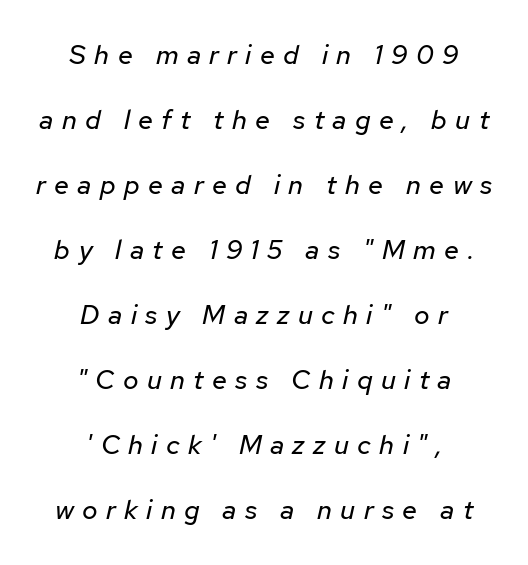
{"italic": "yes", "lean": "right", "slant_degrees": 12, "bold": "no", "underline": "no", "align": "center", "line_spacing": "loose", "line_spacing_ratio": 2.41, "letter_spacing": "wide", "letter_spacing_em": 0.31, "glyph_px": 27}
